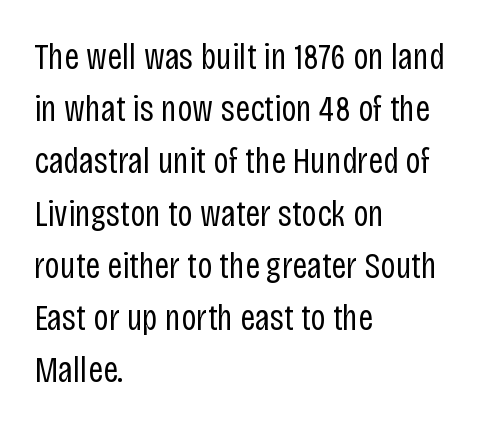
{"serif": "no", "italic": "no", "bold": "no", "weight": "regular", "width": "condensed", "stroke_contrast": "low", "x_height": "large", "monospaced": "no", "underline": "no", "align": "left", "line_spacing": "normal", "line_spacing_ratio": 1.41, "letter_spacing": "normal", "letter_spacing_em": 0.0, "glyph_px": 37}
